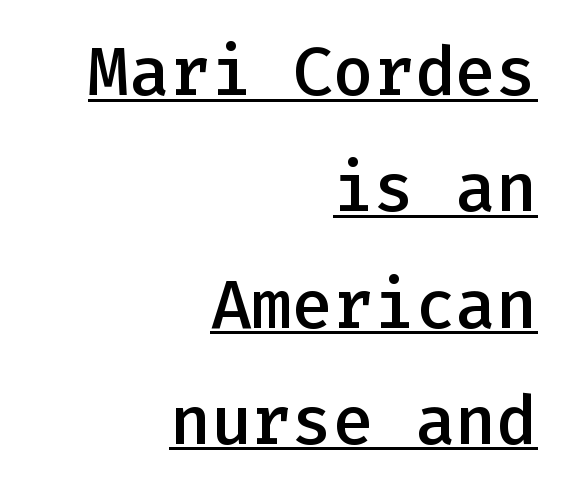
The image shows 68 px semibold sans-serif type, upright, monospaced; set right-aligned, line spacing 1.71x, normal letter spacing, underlined; low stroke contrast and a medium x-height.
